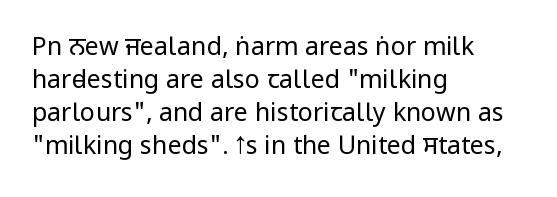
The image shows 25 px text type, upright; set left-aligned, normal line spacing (1.32x), normal letter spacing, not underlined.
